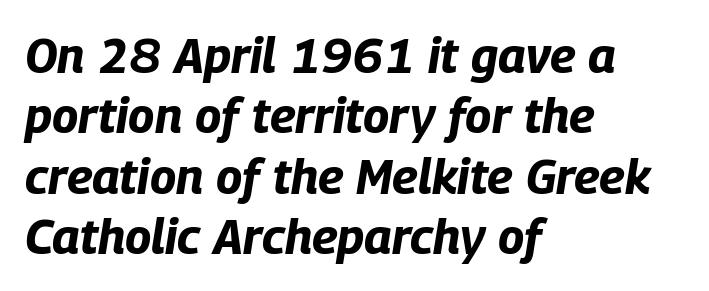
Designer's note — italics engaged. The rendering anchors every line to the left-hand side. You could not count columns in this text — the font is proportionally spaced. Strokes here are thick enough to call this a true bold. The strip under each line holds only bare page.
